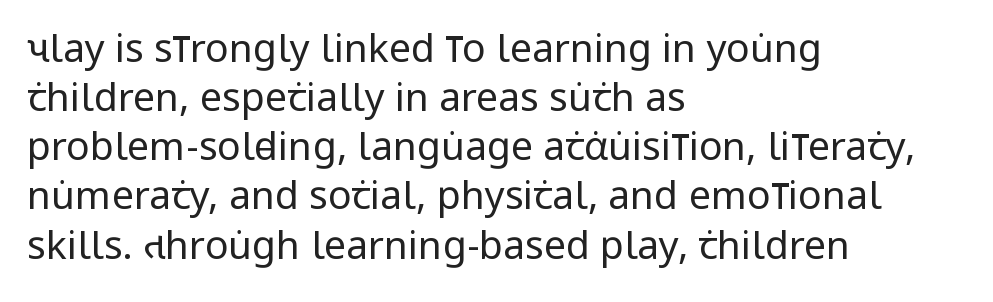
The image shows 39 px regular-weight, condensed sans-serif type, upright; set left-aligned, normal line spacing (1.26x), normal letter spacing, not underlined; low stroke contrast and a large x-height.
